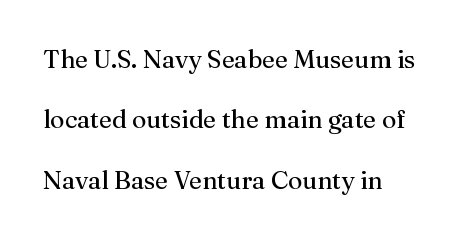
The image shows 25 px text type, upright; set loose line spacing (2.42x), normal letter spacing, not underlined.
